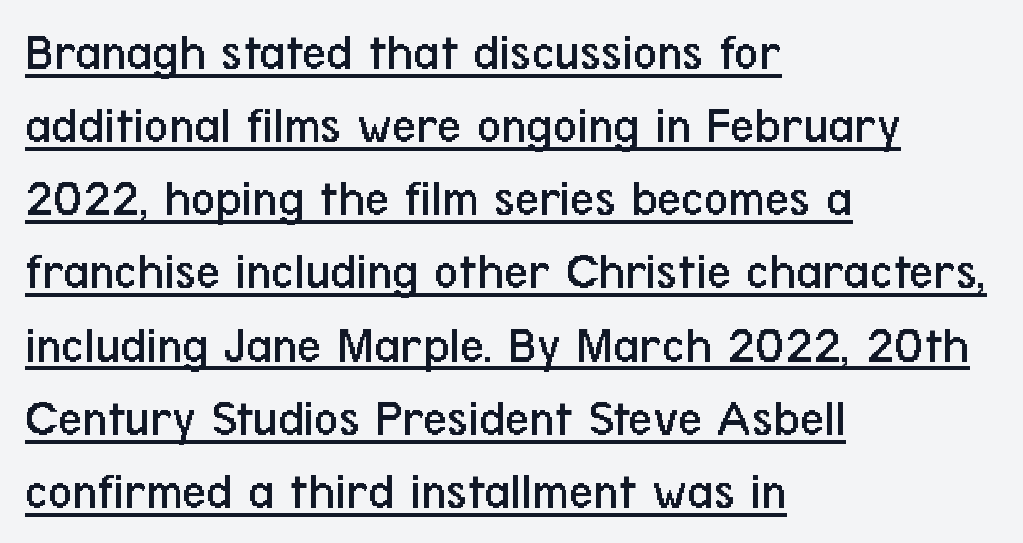
Q: Is the text bold? A: No.
Q: Is the text italic (slanted)? A: No, it is upright.
Q: Is the typeface a serif or a sans-serif typeface? A: Sans-serif.
Q: Is the text underlined? A: Yes.
Q: How is the paragraph aligned? A: Left-aligned.
Q: Is the spacing between letters normal or unusually wide? A: Normal.
Q: Is the spacing between lines tight, normal or loose? A: Normal.
Q: Width (condensed, normal, or wide)? A: Condensed.
Q: Stroke contrast? A: Low.
Q: x-height? A: Medium.
Q: Monospaced? A: No.
